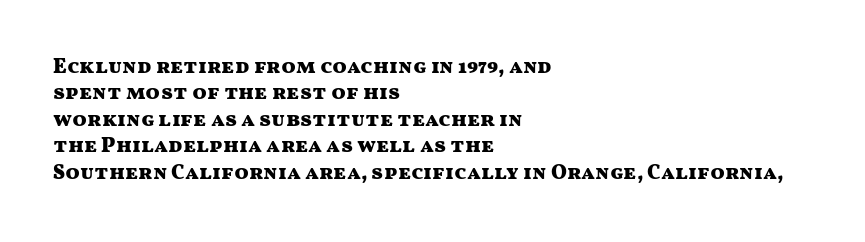
What weight is shown? A full bold with thick strokes. The lettering holds an erect, upright posture throughout. Plain, unruled lines of type. The rendering keeps characters at their native spacing. Leading: standard.
